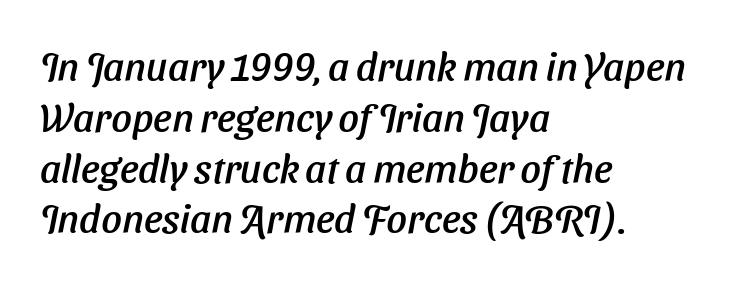
{"width": "normal", "stroke_contrast": "low", "x_height": "medium", "monospaced": "no", "underline": "no", "align": "left", "line_spacing": "normal", "line_spacing_ratio": 1.27, "letter_spacing": "normal", "letter_spacing_em": 0.0, "glyph_px": 40}
